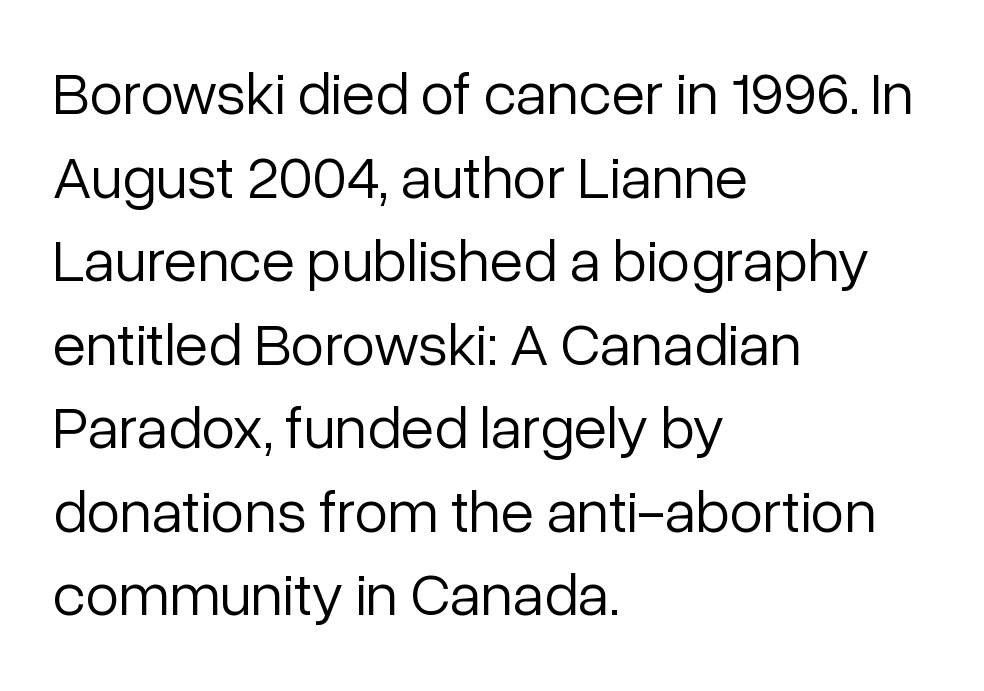
Where is the straight margin? On the left. A typesetter would call this proportional, since set widths differ per character. Is this a sans? Yes — the strokes have no serifs. Honestly, the row spacing looks completely unremarkable.
